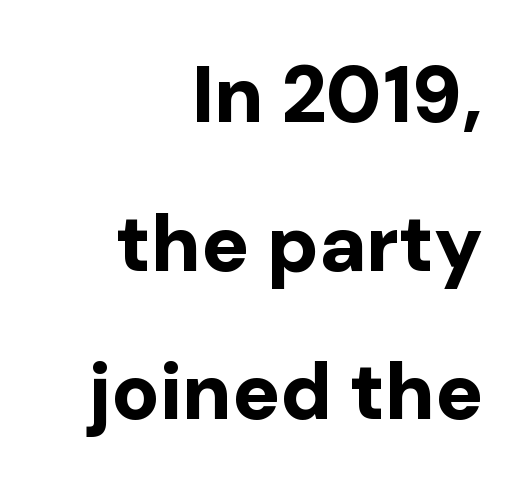
This is sans-serif lettering, the kind often seen on screens and signage. Short note: letters normally spaced. Character widths vary here, with narrow letters taking less room than wide ones. Bare-footed words on every line. The lines in this sample share a right terminus and differ only in where they begin. Set as a true bold cut, around the 700 mark.
